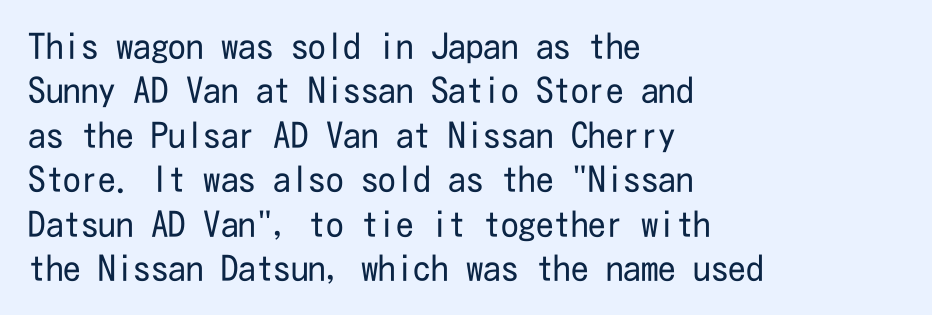
{"serif": "no", "italic": "no", "bold": "no", "weight": "regular", "width": "condensed", "stroke_contrast": "low", "x_height": "medium", "underline": "no", "align": "left", "line_spacing": "normal", "line_spacing_ratio": 1.27, "letter_spacing": "normal", "letter_spacing_em": 0.0, "glyph_px": 35}
